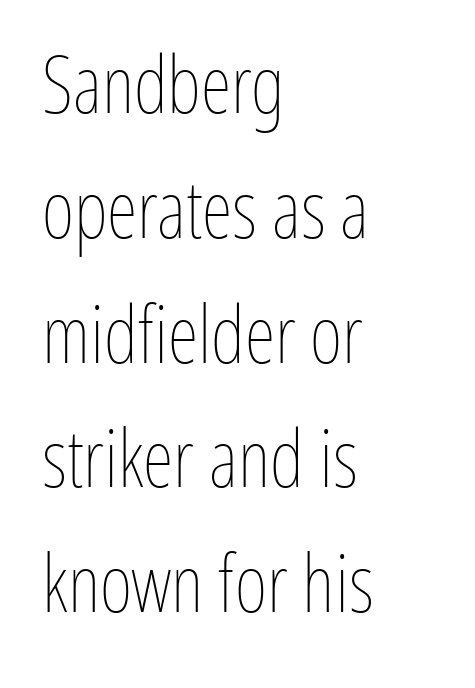
The image shows 79 px thin, condensed type, upright; set left-aligned, normal line spacing (1.58x), normal letter spacing, not underlined; low stroke contrast and a medium x-height.
